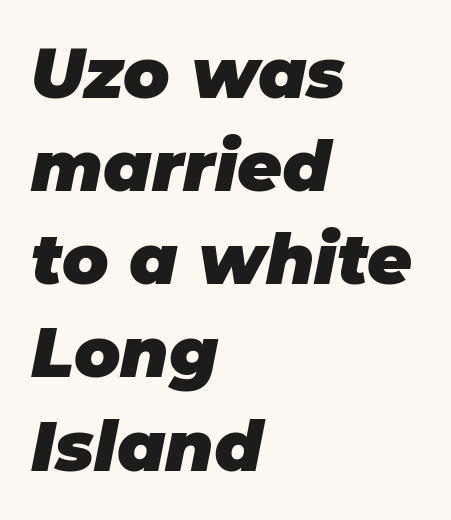
Q: Is the text bold? A: Yes.
Q: Is the text italic (slanted)? A: Yes, it leans right by about 11 degrees.
Q: Is the text underlined? A: No.
Q: How is the paragraph aligned? A: Left-aligned.
Q: Is the spacing between letters normal or unusually wide? A: Normal.
Q: Is the spacing between lines tight, normal or loose? A: Normal.
Q: Width (condensed, normal, or wide)? A: Normal.
Q: Stroke contrast? A: Low.
Q: x-height? A: Large.
Q: Monospaced? A: No.
